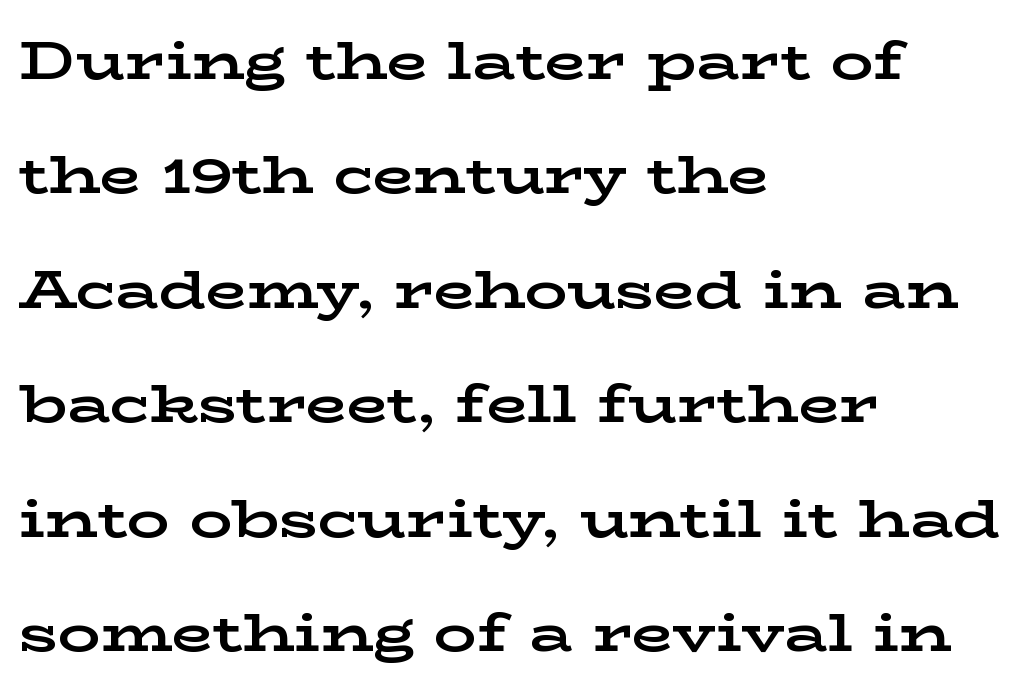
The image shows 53 px bold, wide serif type, upright; set left-aligned, loose line spacing (2.16x), normal letter spacing, not underlined; low stroke contrast and a medium x-height.
